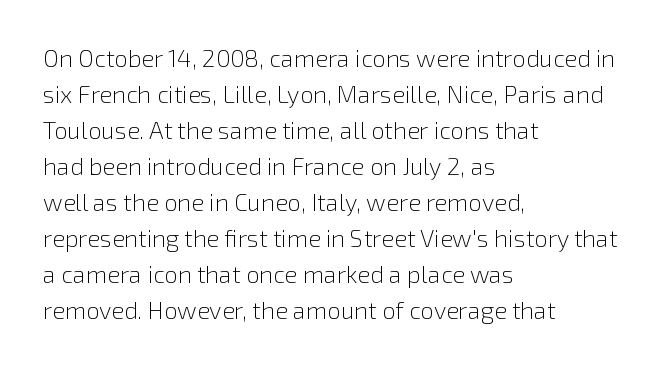
There is no visible air inserted between adjacent glyphs. The rendering anchors every line to the left-hand side. Counters stay open thanks to moderate or lighter strokes. Is there much room between lines? A standard amount, neither cramped nor airy. Type without underlining.
